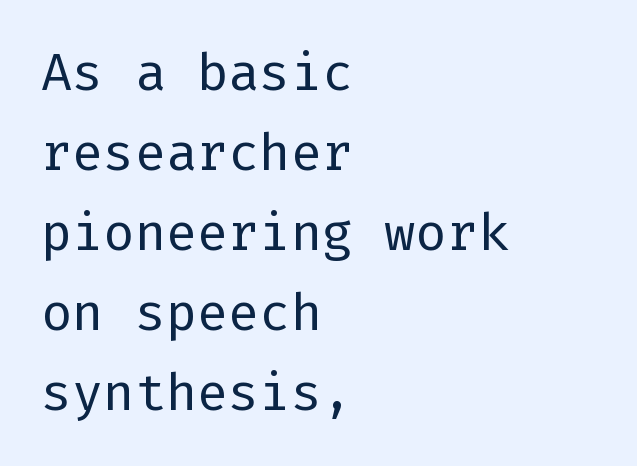
The image shows 52 px regular-weight sans-serif type, upright; set left-aligned, normal line spacing (1.54x), normal letter spacing, not underlined; low stroke contrast and a medium x-height.
